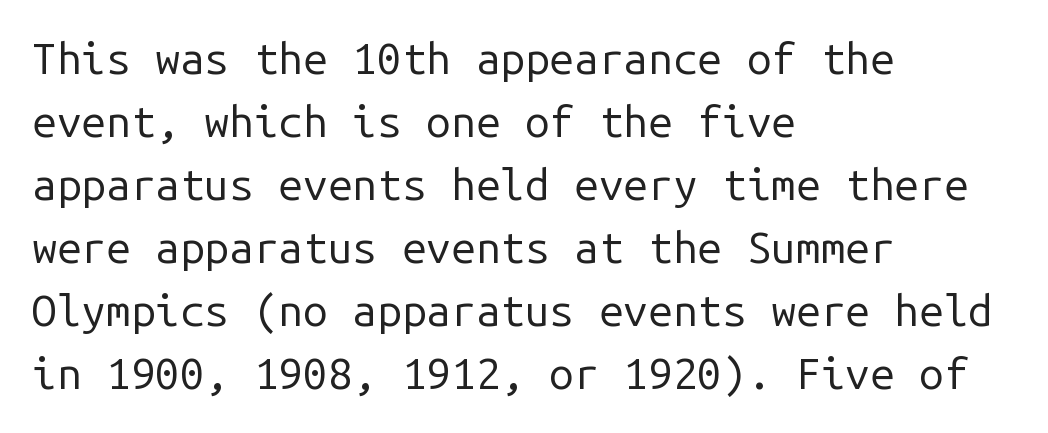
{"serif": "no", "italic": "no", "bold": "no", "weight": "regular", "width": "normal", "stroke_contrast": "low", "x_height": "medium", "monospaced": "yes", "underline": "no", "align": "left", "line_spacing": "normal", "line_spacing_ratio": 1.43, "letter_spacing": "normal", "letter_spacing_em": 0.0, "glyph_px": 44}
